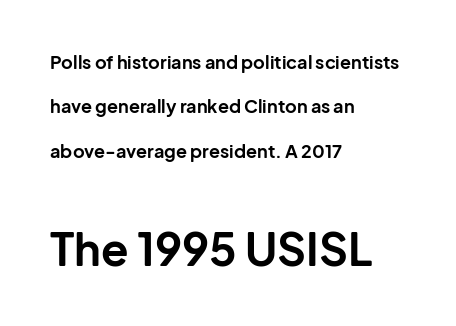
{"serif": "no", "italic": "no", "bold": "yes", "weight": "bold", "width": "normal", "stroke_contrast": "low", "x_height": "medium", "monospaced": "no", "underline": "no", "align": "left", "line_spacing": "loose", "line_spacing_ratio": 2.46, "letter_spacing": "normal", "letter_spacing_em": 0.0, "larger_block": "second", "size_ratio": 2.5, "glyph_px": 45}
